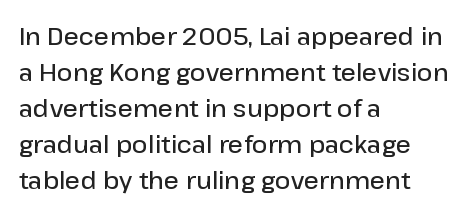
The image shows 24 px text type, upright; set left-aligned, normal line spacing (1.5x), normal letter spacing, not underlined.
